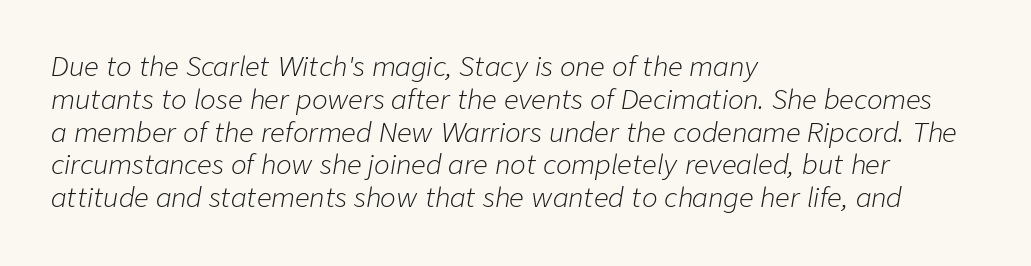
Q: Is the text bold? A: No.
Q: Is the text italic (slanted)? A: Yes, it leans right by about 9 degrees.
Q: Is the text underlined? A: No.
Q: How is the paragraph aligned? A: Left-aligned.
Q: Is the spacing between letters normal or unusually wide? A: Normal.
Q: Is the spacing between lines tight, normal or loose? A: Normal.
